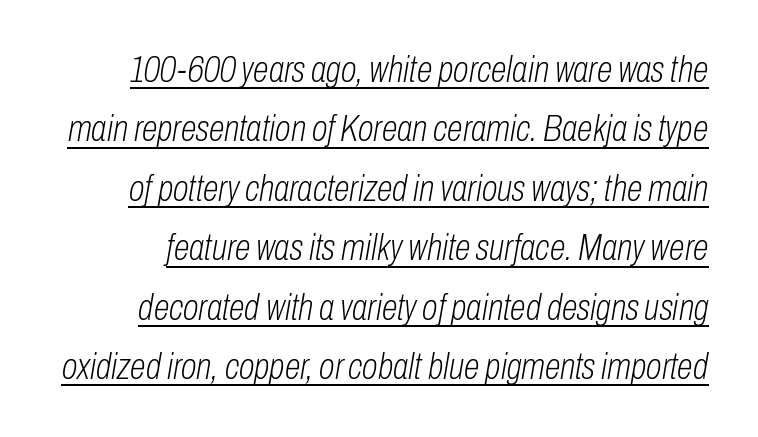
Q: Is the text bold? A: No.
Q: Is the text italic (slanted)? A: Yes, it leans right by about 10 degrees.
Q: Is the text underlined? A: Yes.
Q: Is the spacing between letters normal or unusually wide? A: Normal.
Q: Is the spacing between lines tight, normal or loose? A: Normal.
Q: Width (condensed, normal, or wide)? A: Condensed.
Q: Stroke contrast? A: Low.
Q: x-height? A: Medium.
Q: Monospaced? A: No.
